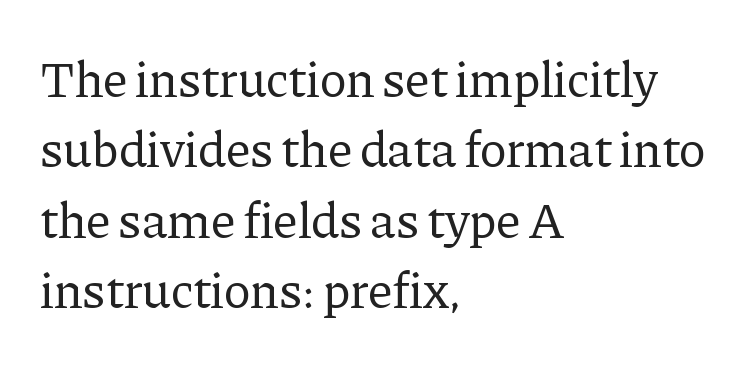
The image shows 51 px regular-weight serif type, upright; set left-aligned, normal line spacing (1.38x), normal letter spacing, not underlined; low stroke contrast and a medium x-height.
